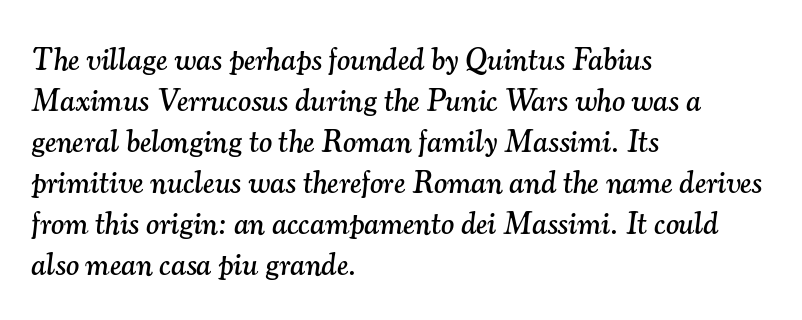
Q: Is the text italic (slanted)? A: Yes, it leans right by about 7 degrees.
Q: Is the typeface a serif or a sans-serif typeface? A: Serif.
Q: Is the text underlined? A: No.
Q: How is the paragraph aligned? A: Left-aligned.
Q: Is the spacing between letters normal or unusually wide? A: Normal.
Q: Is the spacing between lines tight, normal or loose? A: Normal.
Q: Width (condensed, normal, or wide)? A: Normal.
Q: Stroke contrast? A: Medium.
Q: x-height? A: Small.
Q: Monospaced? A: No.
